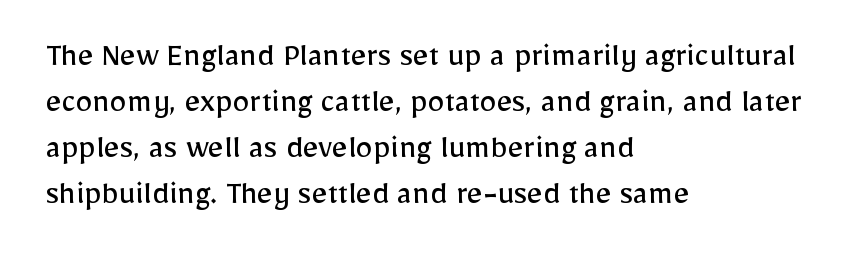
Underline: absent. A roman cut, with each character standing at attention. Compared with typical body copy, the letter spacing here is the same. Notice how descenders clear the ascenders below comfortably — that's standard leading. Each line starts at the same left margin while the right side varies.
